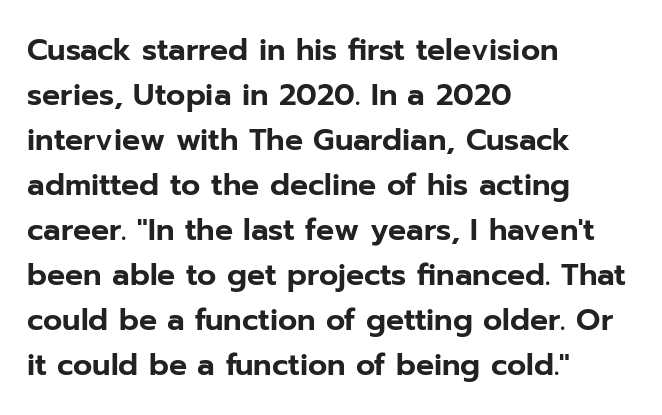
The image shows 30 px sans-serif type, upright; set left-aligned, normal line spacing (1.5x), normal letter spacing, not underlined; low stroke contrast and a medium x-height.
